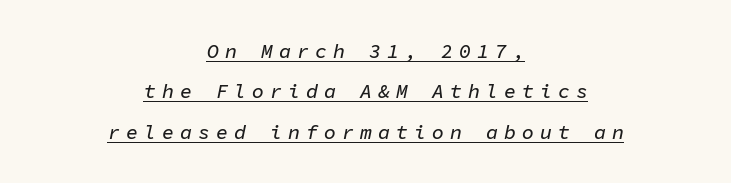
Q: Is the text italic (slanted)? A: Yes, it leans right by about 11 degrees.
Q: Is the text underlined? A: Yes.
Q: How is the paragraph aligned? A: Centered.
Q: Is the spacing between letters normal or unusually wide? A: Unusually wide.
Q: Is the spacing between lines tight, normal or loose? A: Loose.
